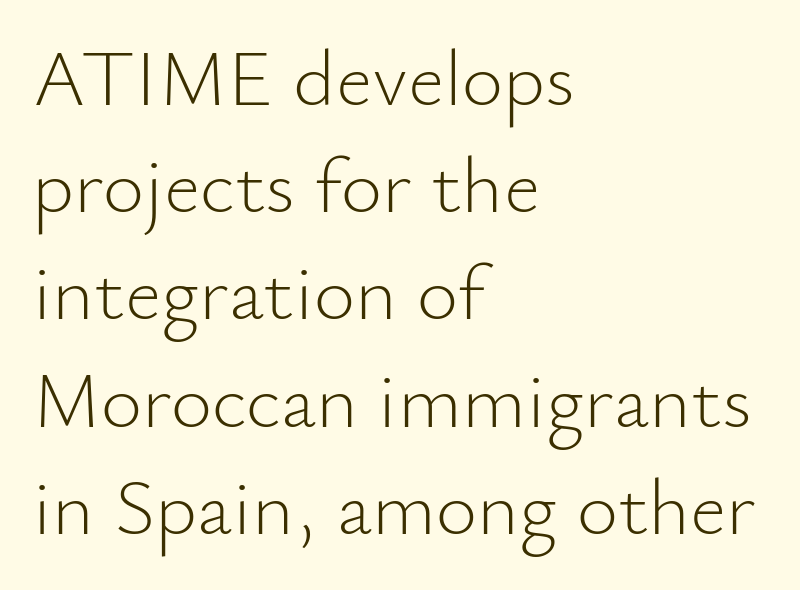
Look at the bottom of the vertical strokes: they stop flat, with no serifs. You could call the tracking neutral — neither tight nor loose. Vertical strokes here are truly vertical. A student would call this left alignment; a typographer would say flush left, rag right. Honestly, there is no underline to notice here at all.
